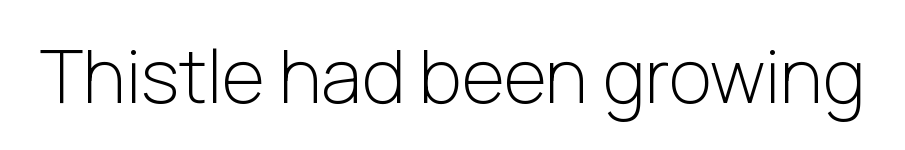
Q: Is the text bold? A: No.
Q: Is the text italic (slanted)? A: No, it is upright.
Q: Is the typeface a serif or a sans-serif typeface? A: Sans-serif.
Q: Is the text underlined? A: No.
Q: Is the spacing between letters normal or unusually wide? A: Normal.
Q: Width (condensed, normal, or wide)? A: Normal.
Q: Stroke contrast? A: Low.
Q: x-height? A: Medium.
Q: Monospaced? A: No.
